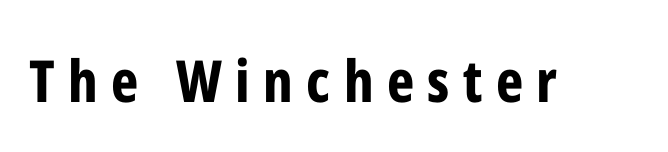
Weight: bold. The area under the type is left untouched. The tracking jumps out immediately: characters are airy and widely separated. Nope, no serifs anywhere on these letters. This is the regular roman posture of the typeface.
